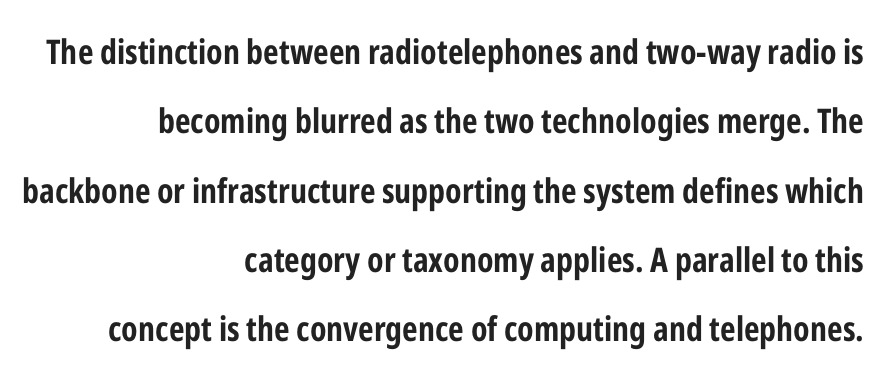
Is the letter spacing exaggerated? No — it looks like the ordinary default. The face used here is a sans, in the tradition of grotesques and geometrics. The font is running at its bold setting. Rendered with straight, roman letterforms. The rendering uses a large line-height, opening up the rows.
